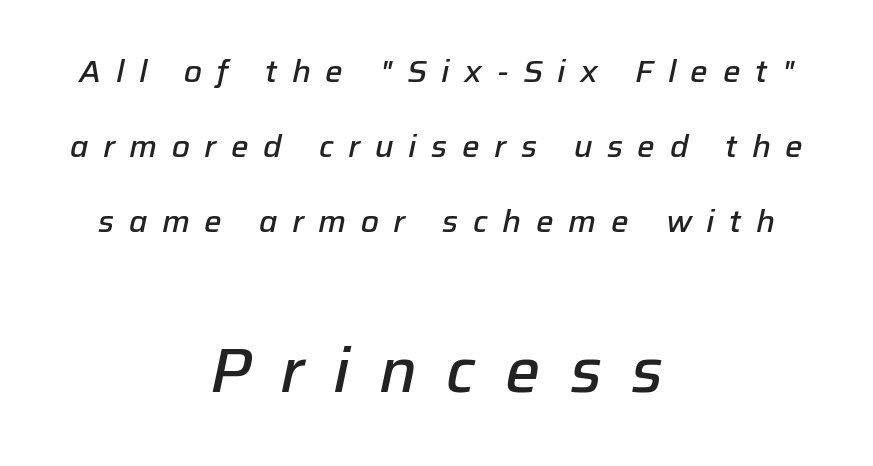
Q: Is the text bold? A: Semi-bold.
Q: Is the text italic (slanted)? A: Yes, it leans right by about 12 degrees.
Q: Is the text underlined? A: No.
Q: How is the paragraph aligned? A: Centered.
Q: Is the spacing between letters normal or unusually wide? A: Unusually wide.
Q: Is the spacing between lines tight, normal or loose? A: Loose.
Q: Which block of text is set in a larger size, the first (top) or the second (bottom)? A: The second (bottom) one.
Q: Width (condensed, normal, or wide)? A: Normal.
Q: Stroke contrast? A: Low.
Q: x-height? A: Medium.
Q: Monospaced? A: No.
